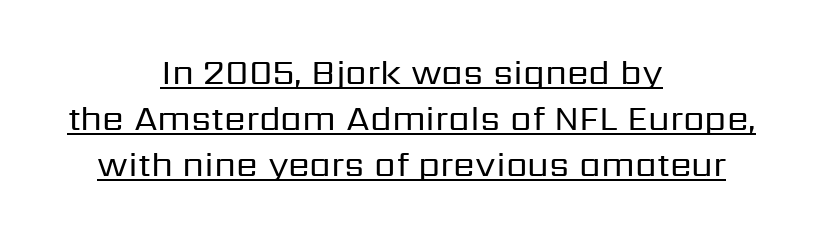
{"serif": "no", "italic": "no", "bold": "no", "weight": "regular", "width": "normal", "stroke_contrast": "low", "x_height": "medium", "monospaced": "no", "underline": "yes", "align": "center", "line_spacing": "normal", "line_spacing_ratio": 1.32, "letter_spacing": "normal", "letter_spacing_em": 0.0, "glyph_px": 35}
